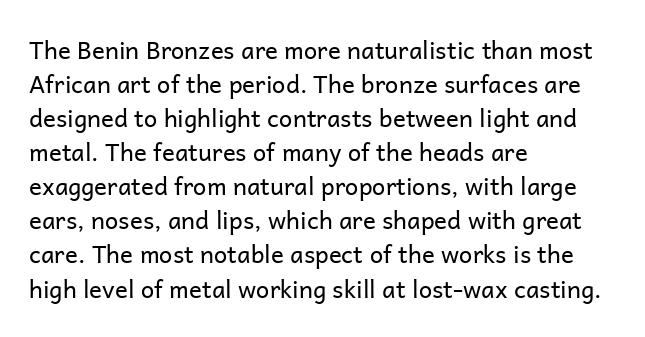
The image shows 24 px text type, upright; set left-aligned, normal line spacing (1.42x), normal letter spacing, not underlined.
